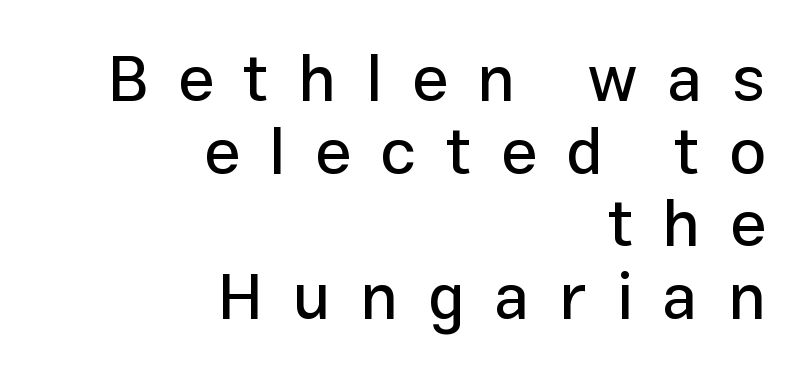
Q: Is the text italic (slanted)? A: No, it is upright.
Q: Is the typeface a serif or a sans-serif typeface? A: Sans-serif.
Q: Is the text underlined? A: No.
Q: How is the paragraph aligned? A: Right-aligned.
Q: Is the spacing between letters normal or unusually wide? A: Unusually wide.
Q: Is the spacing between lines tight, normal or loose? A: Tight.
Q: Width (condensed, normal, or wide)? A: Normal.
Q: Stroke contrast? A: Low.
Q: x-height? A: Medium.
Q: Monospaced? A: No.
